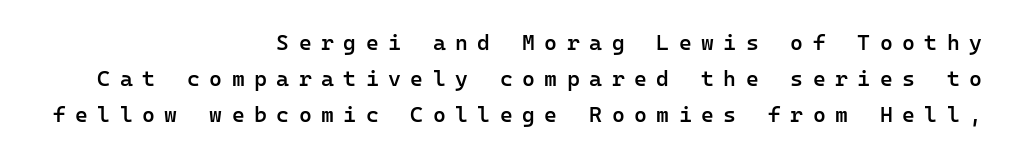
Q: Is the text bold? A: Semi-bold.
Q: Is the text italic (slanted)? A: No, it is upright.
Q: Is the text underlined? A: No.
Q: How is the paragraph aligned? A: Right-aligned.
Q: Is the spacing between letters normal or unusually wide? A: Unusually wide.
Q: Is the spacing between lines tight, normal or loose? A: Normal.
